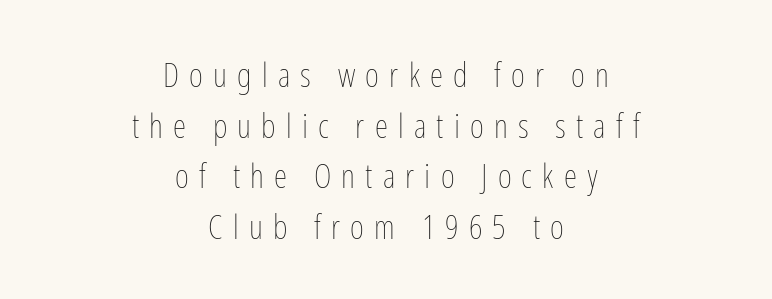
The string is rendered with underlining switched off. Characters remain perfectly vertical along every line. The paragraph shown floats in the horizontal middle. Is this a fixed-width face? No — the glyphs have proportional, varying widths. No heavy texture on the line: the type isn't bold. Tracking here is generous; glyphs stand well apart from one another.
